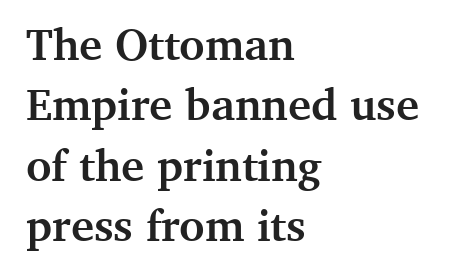
{"serif": "yes", "italic": "no", "bold": "yes", "weight": "semibold", "width": "normal", "stroke_contrast": "medium", "x_height": "medium", "monospaced": "no", "underline": "no", "align": "left", "line_spacing": "normal", "line_spacing_ratio": 1.37, "letter_spacing": "normal", "letter_spacing_em": 0.0, "glyph_px": 44}
